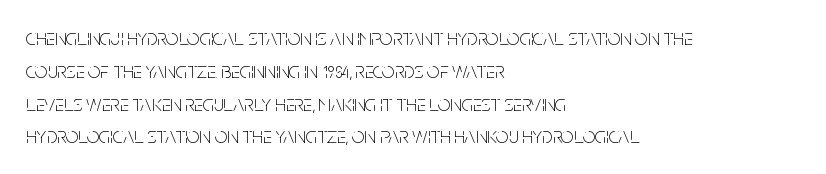
Descender tails drop into unmarked territory. Vertically, the passage feels balanced, rows spaced as you'd expect. The typesetter chose a ragged-right arrangement here. The typography opts for an upright posture over an oblique one. The rendering keeps characters at their native spacing. Stroke mass is kept to a normal reading level or below.
